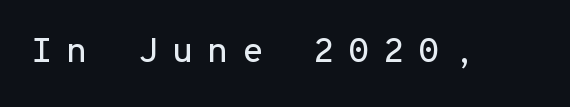
{"serif": "no", "italic": "no", "width": "normal", "stroke_contrast": "low", "x_height": "medium", "monospaced": "yes", "underline": "no", "letter_spacing": "wide", "letter_spacing_em": 0.39, "glyph_px": 35}
